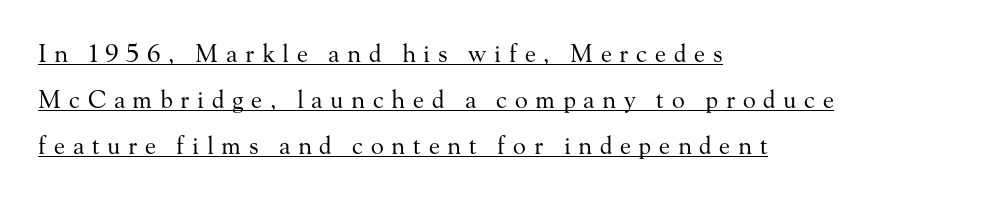
The image shows 24 px text type, upright; set left-aligned, loose line spacing (1.92x), unusually wide letter spacing (+0.32 em), underlined.
